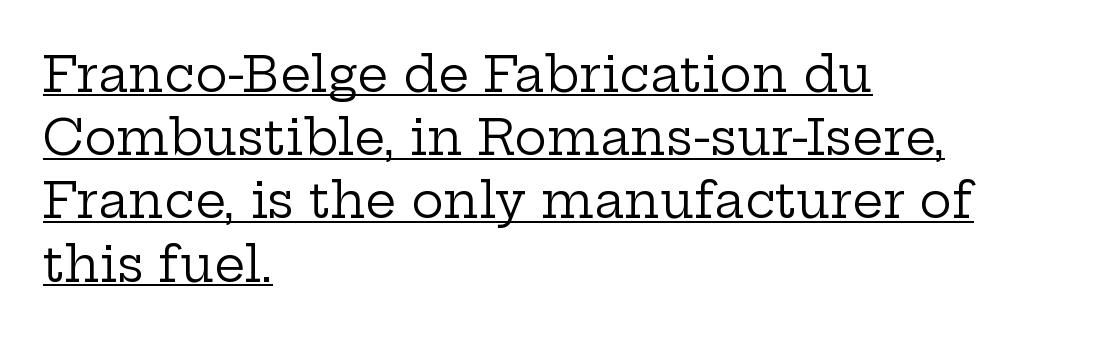
These lines are set flush left with a ragged right edge. Is there any slant? The stems are plumb. The face used here is seriffed, in the tradition of book romans. Underlining? Definitely there.
